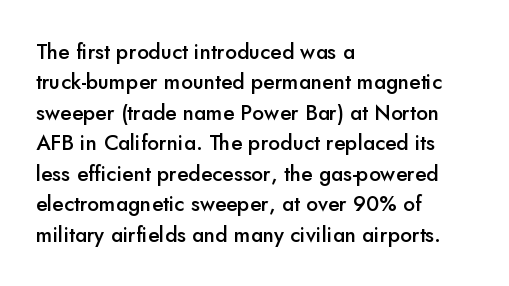
Inter-character spacing is left at the font's built-in metrics. Posture: straight, roman, zero tilt. These lines carry some extra weight — a demibold, not a full bold. The paragraph has a hard left edge and a soft right edge. Regular leading. Decoration check: the copy has no underline.
